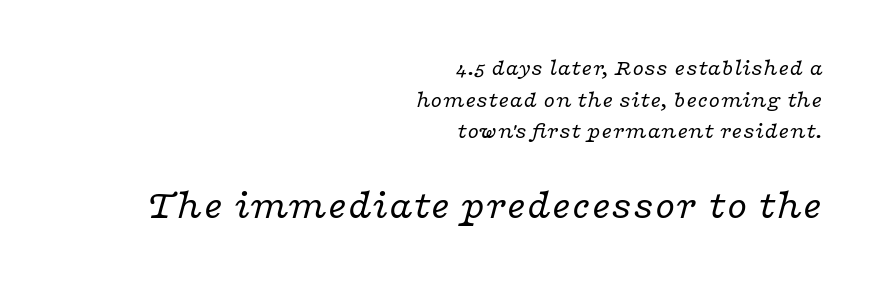
Q: Is the text bold? A: No.
Q: Is the text italic (slanted)? A: Yes, it leans right by about 16 degrees.
Q: Is the typeface a serif or a sans-serif typeface? A: Serif.
Q: Is the text underlined? A: No.
Q: How is the paragraph aligned? A: Right-aligned.
Q: Is the spacing between letters normal or unusually wide? A: Normal.
Q: Is the spacing between lines tight, normal or loose? A: Normal.
Q: Which block of text is set in a larger size, the first (top) or the second (bottom)? A: The second (bottom) one.
Q: Width (condensed, normal, or wide)? A: Wide.
Q: Stroke contrast? A: Low.
Q: x-height? A: Medium.
Q: Monospaced? A: No.
